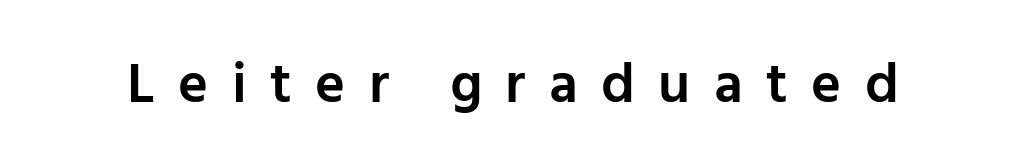
Honestly, there is no underline to notice here at all. What kind of face is this? One without serifs — a sans. The letters stand straight up with perfectly vertical stems. The horizontal fit of the characters is loose and conspicuously gappy. In terms of weight, the rendering is demibold, just under bold. Varying glyph widths throughout — classic text-font behaviour.
